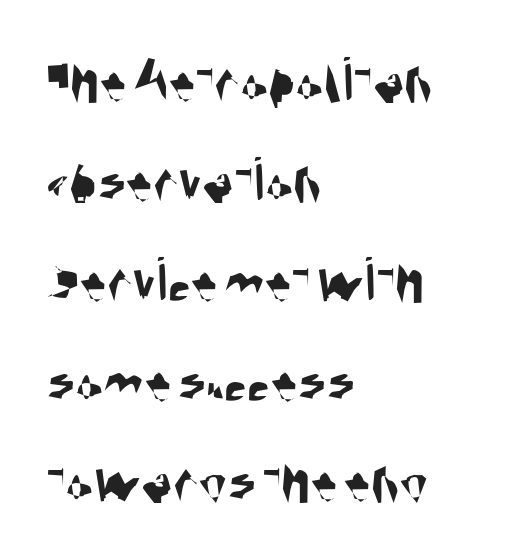
The glyphs are unaccompanied by any horizontal stroke below them. Do the characters align in a grid? No, the font is proportional. What stands out about the letter spacing? Nothing — it is the standard amount. Note: no serifs on the glyphs.
